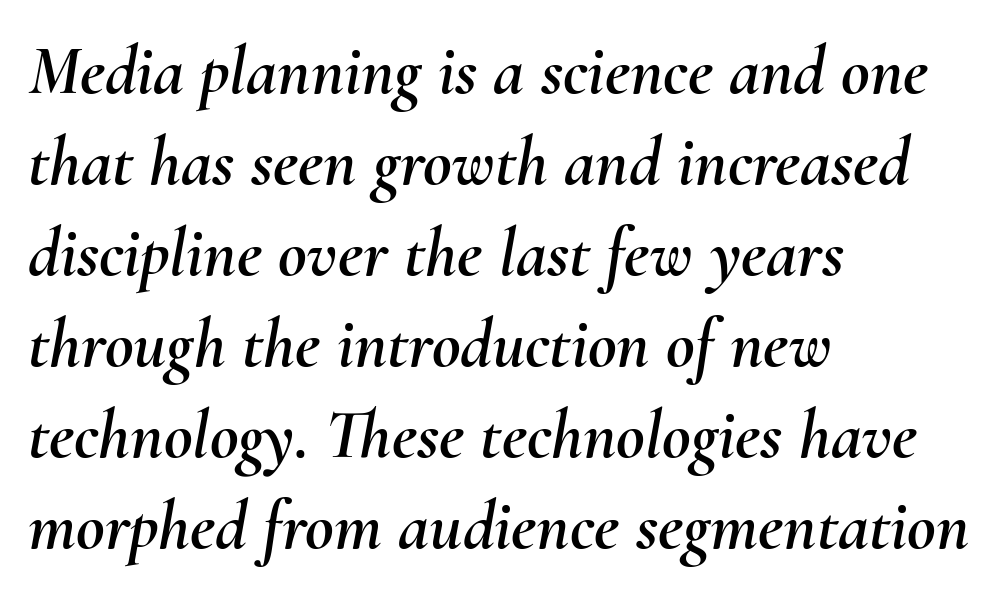
Q: Is the text italic (slanted)? A: Yes, it leans right by about 10 degrees.
Q: Is the text underlined? A: No.
Q: How is the paragraph aligned? A: Left-aligned.
Q: Is the spacing between letters normal or unusually wide? A: Normal.
Q: Is the spacing between lines tight, normal or loose? A: Normal.
Q: Width (condensed, normal, or wide)? A: Normal.
Q: Stroke contrast? A: Medium.
Q: x-height? A: Small.
Q: Monospaced? A: No.
